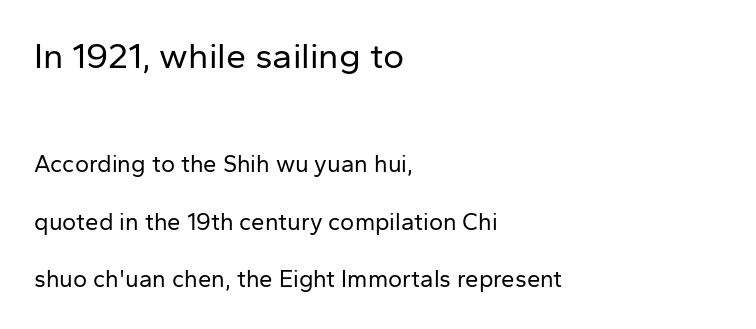
{"serif": "no", "italic": "no", "bold": "no", "weight": "regular", "width": "normal", "stroke_contrast": "low", "x_height": "medium", "monospaced": "no", "underline": "no", "align": "left", "line_spacing": "loose", "line_spacing_ratio": 2.4, "letter_spacing": "normal", "letter_spacing_em": 0.0, "larger_block": "first", "size_ratio": 1.5, "glyph_px": 36}
